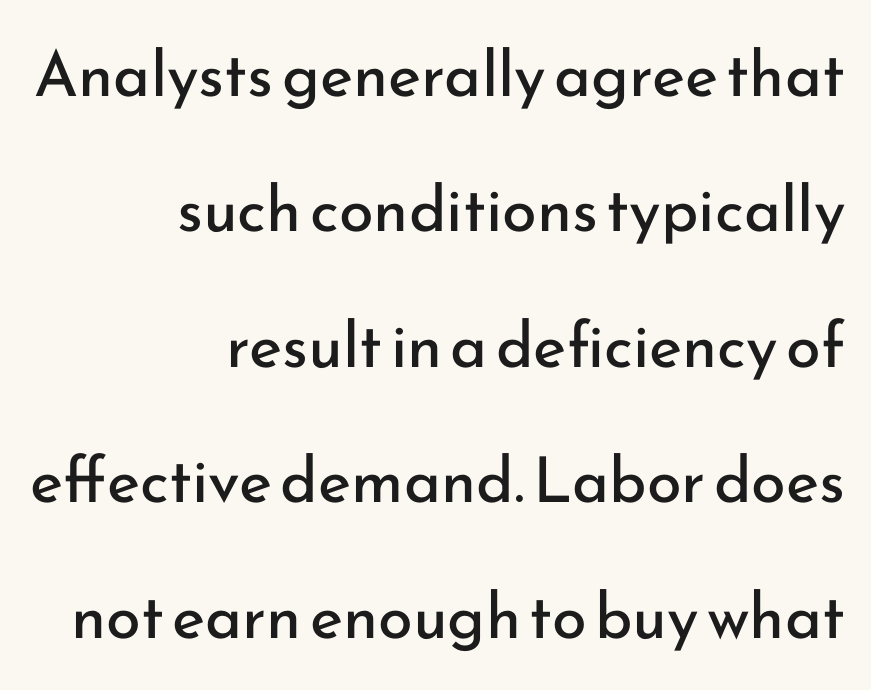
The image shows 63 px regular-weight sans-serif type, upright; set right-aligned, loose line spacing (2.15x), normal letter spacing, not underlined; low stroke contrast and a small x-height.
